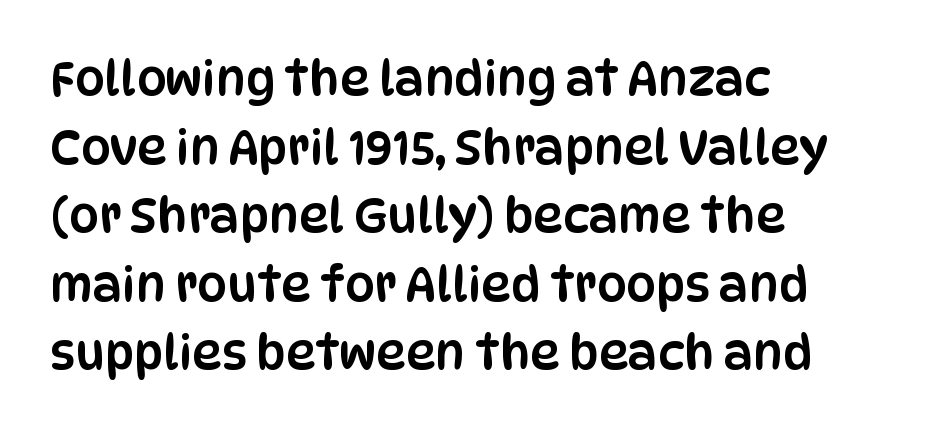
The image shows 47 px condensed sans-serif type, upright; set left-aligned, normal line spacing (1.46x), normal letter spacing, not underlined; low stroke contrast and a large x-height.
